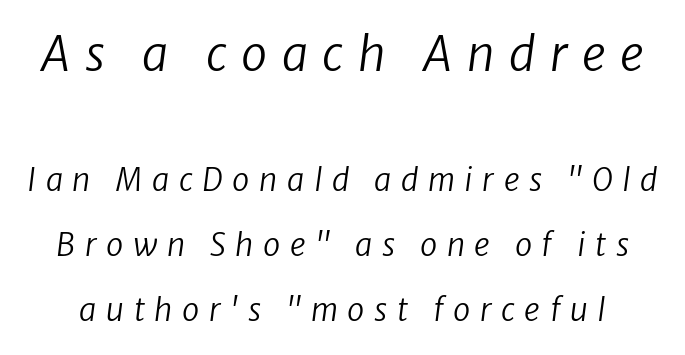
The image shows 47 px regular-weight type, italic (leaning right); set loose line spacing (2.1x), unusually wide letter spacing (+0.31 em), not underlined; the first (top) block is 1.52x larger; low stroke contrast and a medium x-height.
